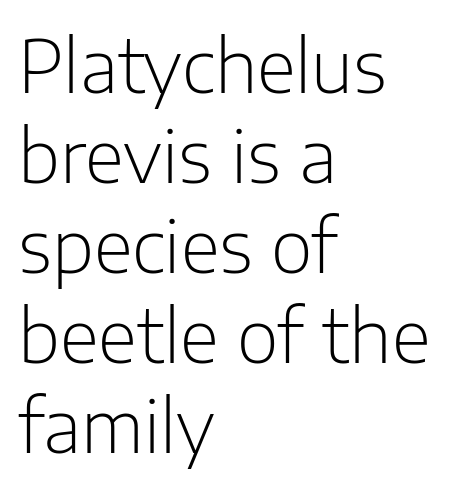
Q: Is the text bold? A: No.
Q: Is the text italic (slanted)? A: No, it is upright.
Q: Is the typeface a serif or a sans-serif typeface? A: Sans-serif.
Q: Is the text underlined? A: No.
Q: How is the paragraph aligned? A: Left-aligned.
Q: Is the spacing between letters normal or unusually wide? A: Normal.
Q: Is the spacing between lines tight, normal or loose? A: Normal.
Q: Width (condensed, normal, or wide)? A: Normal.
Q: Stroke contrast? A: Low.
Q: x-height? A: Medium.
Q: Monospaced? A: No.
